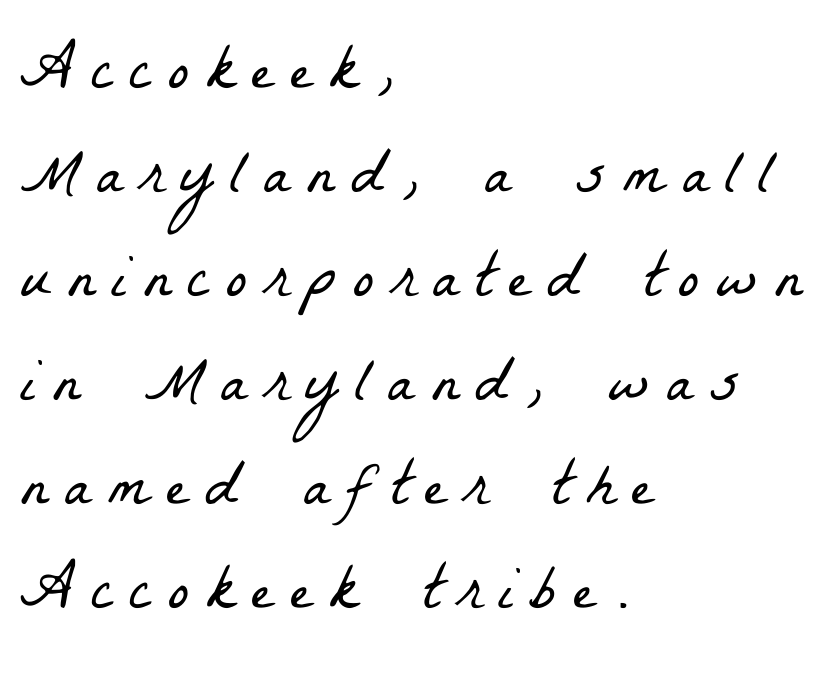
Q: Is the text bold? A: No.
Q: Is the typeface a serif or a sans-serif typeface? A: Serif.
Q: Is the text underlined? A: No.
Q: How is the paragraph aligned? A: Left-aligned.
Q: Is the spacing between letters normal or unusually wide? A: Unusually wide.
Q: Is the spacing between lines tight, normal or loose? A: Normal.
Q: Width (condensed, normal, or wide)? A: Condensed.
Q: Stroke contrast? A: Low.
Q: x-height? A: Medium.
Q: Monospaced? A: No.
